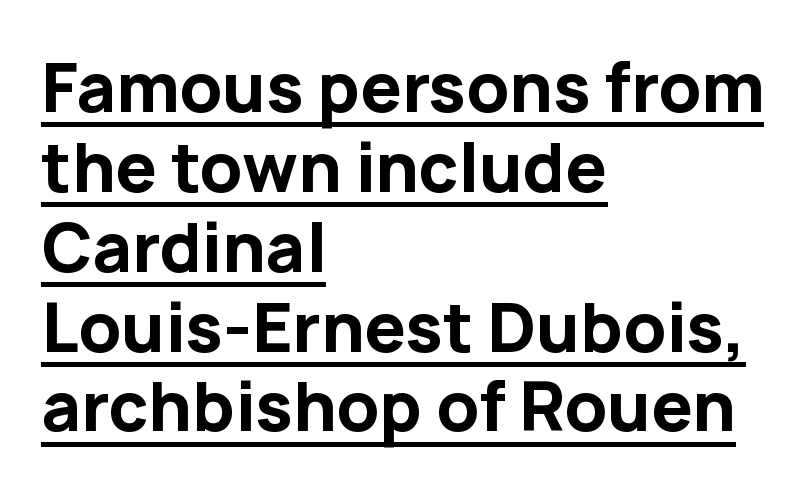
{"serif": "no", "italic": "no", "bold": "yes", "weight": "bold", "width": "normal", "stroke_contrast": "low", "x_height": "medium", "monospaced": "no", "underline": "yes", "align": "left", "line_spacing_ratio": 1.21, "letter_spacing": "normal", "letter_spacing_em": 0.0, "glyph_px": 66}
